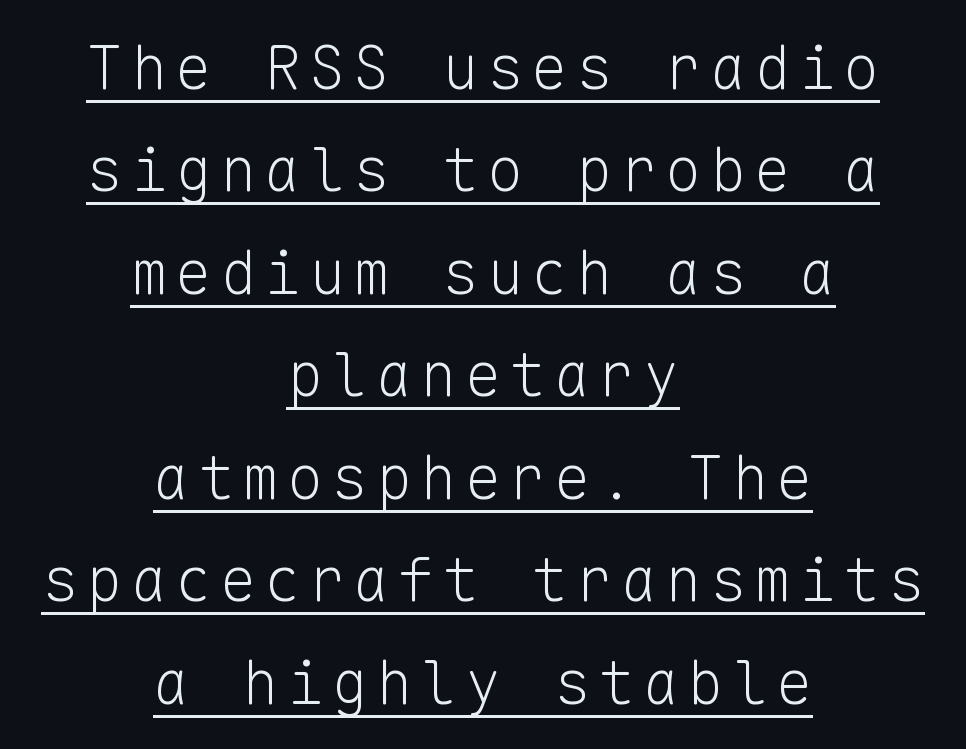
The image shows 61 px light sans-serif type, upright, monospaced; set centered, normal line spacing (1.68x), underlined; low stroke contrast and a medium x-height.
